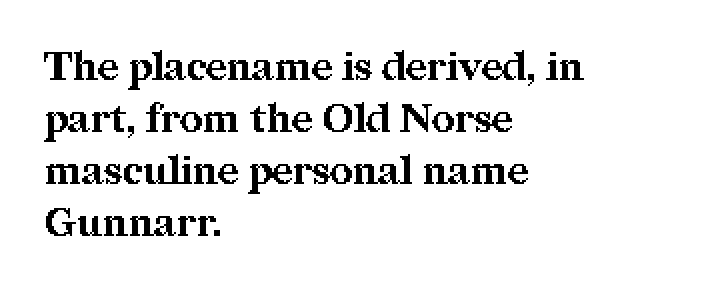
Notice how thick the strokes are: this is what a full bold looks like. The lines sit at an ordinary, default distance from one another. Every stem runs plumb, perpendicular to the baseline. The typeface chosen for these lines features serifs. The passage shown is not underscored anywhere. The passage shown is typed in a proportional face where columns would drift.
